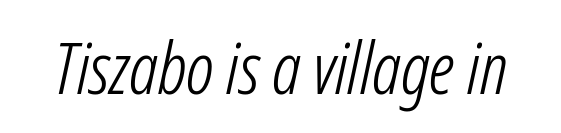
The image shows 72 px light, condensed type, italic (leaning right); set normal letter spacing, not underlined; low stroke contrast and a medium x-height.
